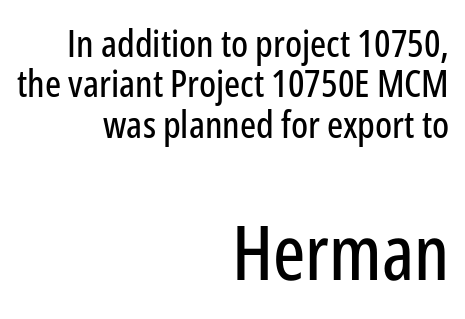
The image shows 76 px condensed sans-serif type, upright; set right-aligned, tight line spacing (1.06x), normal letter spacing, not underlined; the second (bottom) block is 2.0x larger; low stroke contrast and a medium x-height.
